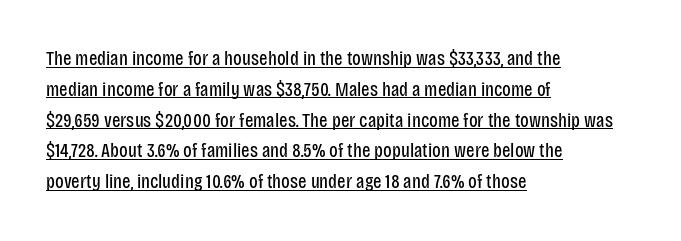
{"italic": "no", "bold": "no", "underline": "yes", "align": "left", "line_spacing": "normal", "line_spacing_ratio": 1.54, "letter_spacing": "normal", "letter_spacing_em": 0.0, "glyph_px": 20}
